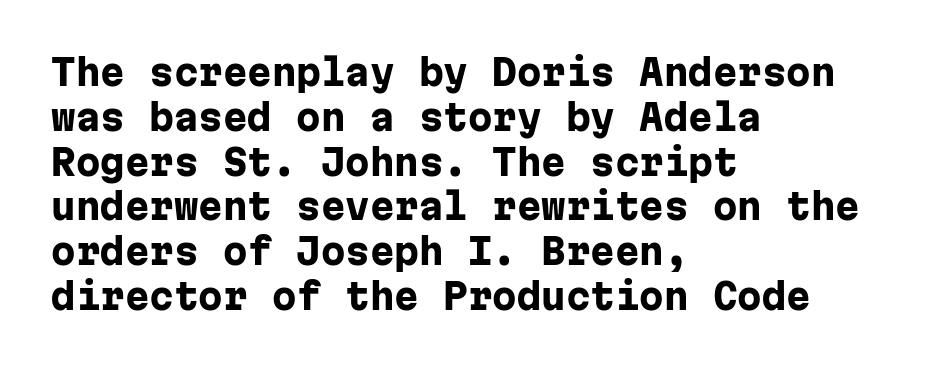
Q: Is the text bold? A: Yes.
Q: Is the text italic (slanted)? A: No, it is upright.
Q: Is the typeface a serif or a sans-serif typeface? A: Sans-serif.
Q: Is the text underlined? A: No.
Q: How is the paragraph aligned? A: Left-aligned.
Q: Is the spacing between letters normal or unusually wide? A: Normal.
Q: Is the spacing between lines tight, normal or loose? A: Normal.
Q: Width (condensed, normal, or wide)? A: Normal.
Q: Stroke contrast? A: Low.
Q: x-height? A: Medium.
Q: Monospaced? A: Yes.
